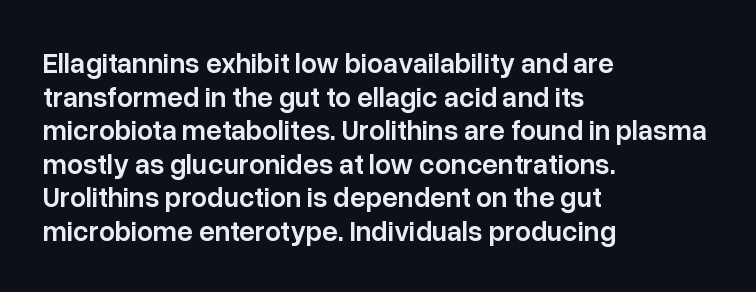
The image shows 28 px semibold sans-serif type, upright; set left-aligned, line spacing 1.2x, normal letter spacing, not underlined; low stroke contrast and a medium x-height.
